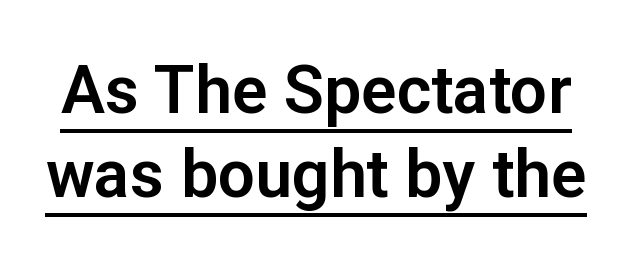
{"serif": "no", "italic": "no", "width": "normal", "stroke_contrast": "low", "x_height": "medium", "monospaced": "no", "underline": "yes", "line_spacing": "normal", "line_spacing_ratio": 1.28, "letter_spacing": "normal", "letter_spacing_em": 0.0, "glyph_px": 66}
